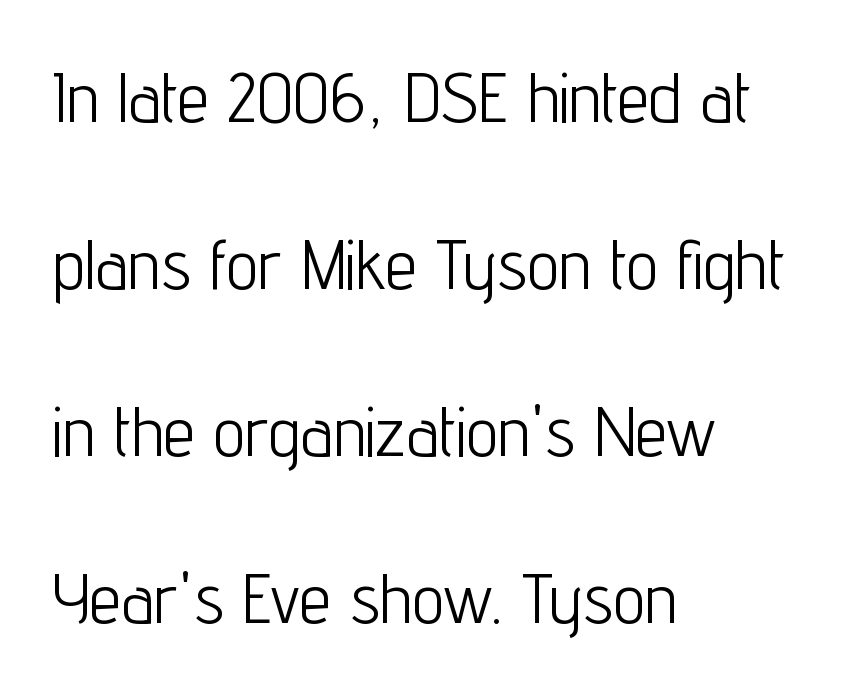
Q: Is the text bold? A: No.
Q: Is the text italic (slanted)? A: No, it is upright.
Q: Is the typeface a serif or a sans-serif typeface? A: Sans-serif.
Q: Is the text underlined? A: No.
Q: How is the paragraph aligned? A: Left-aligned.
Q: Is the spacing between letters normal or unusually wide? A: Normal.
Q: Is the spacing between lines tight, normal or loose? A: Loose.
Q: Width (condensed, normal, or wide)? A: Condensed.
Q: Stroke contrast? A: Low.
Q: x-height? A: Medium.
Q: Monospaced? A: No.
